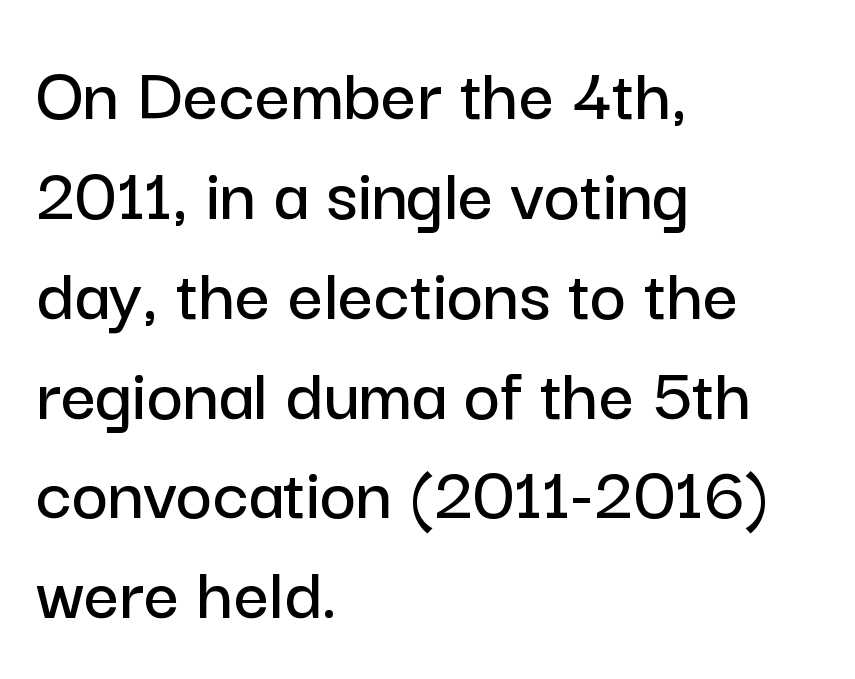
{"serif": "no", "italic": "no", "width": "normal", "stroke_contrast": "low", "x_height": "medium", "monospaced": "no", "underline": "no", "align": "left", "line_spacing": "normal", "line_spacing_ratio": 1.28, "letter_spacing": "normal", "letter_spacing_em": 0.0, "glyph_px": 78}
